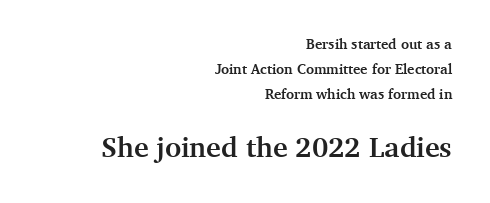
{"serif": "yes", "italic": "no", "bold": "yes", "weight": "semibold", "width": "normal", "stroke_contrast": "medium", "x_height": "medium", "monospaced": "no", "underline": "no", "align": "right", "line_spacing_ratio": 1.78, "letter_spacing": "normal", "letter_spacing_em": 0.0, "larger_block": "second", "size_ratio": 2.0, "glyph_px": 28}
